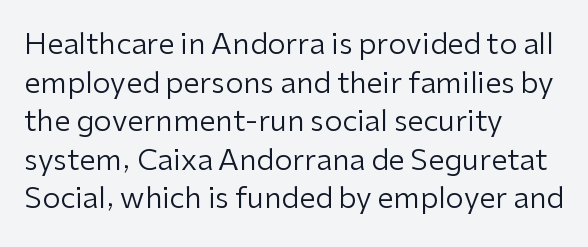
Proportional: the letters do not fall into vertical columns. The font family rendered here belongs to the sans-serif group. Does the copy run flush right? No — it runs flush left. The type is set solid horizontally, with unmodified tracking.
